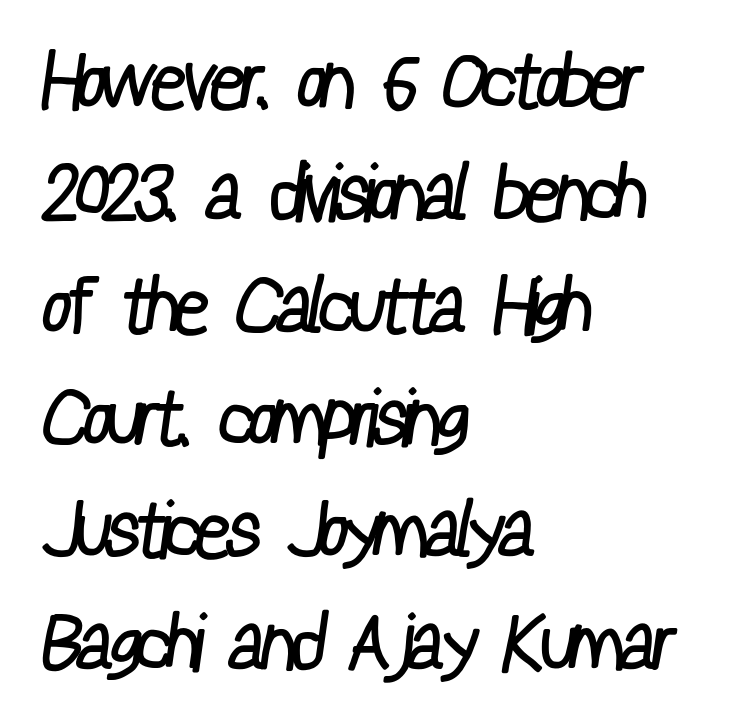
{"serif": "no", "bold": "no", "weight": "regular", "width": "condensed", "stroke_contrast": "low", "x_height": "medium", "monospaced": "no", "underline": "no", "align": "left", "line_spacing": "normal", "line_spacing_ratio": 1.44, "letter_spacing": "normal", "letter_spacing_em": 0.0, "glyph_px": 78}
